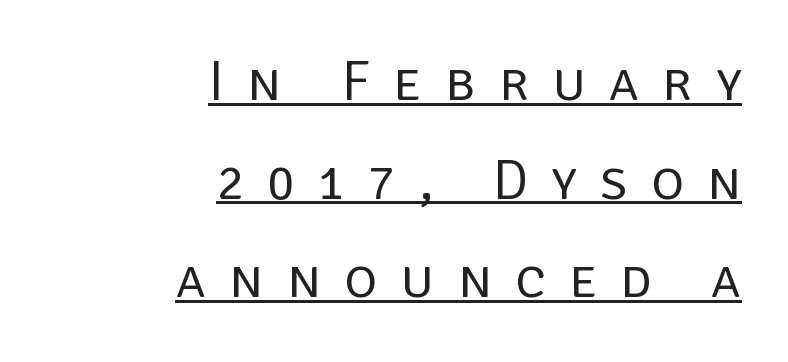
Q: Is the text bold? A: No.
Q: Is the text italic (slanted)? A: No, it is upright.
Q: Is the typeface a serif or a sans-serif typeface? A: Sans-serif.
Q: Is the text underlined? A: Yes.
Q: How is the paragraph aligned? A: Right-aligned.
Q: Is the spacing between letters normal or unusually wide? A: Unusually wide.
Q: Width (condensed, normal, or wide)? A: Normal.
Q: Stroke contrast? A: Low.
Q: x-height? A: Large.
Q: Monospaced? A: No.
